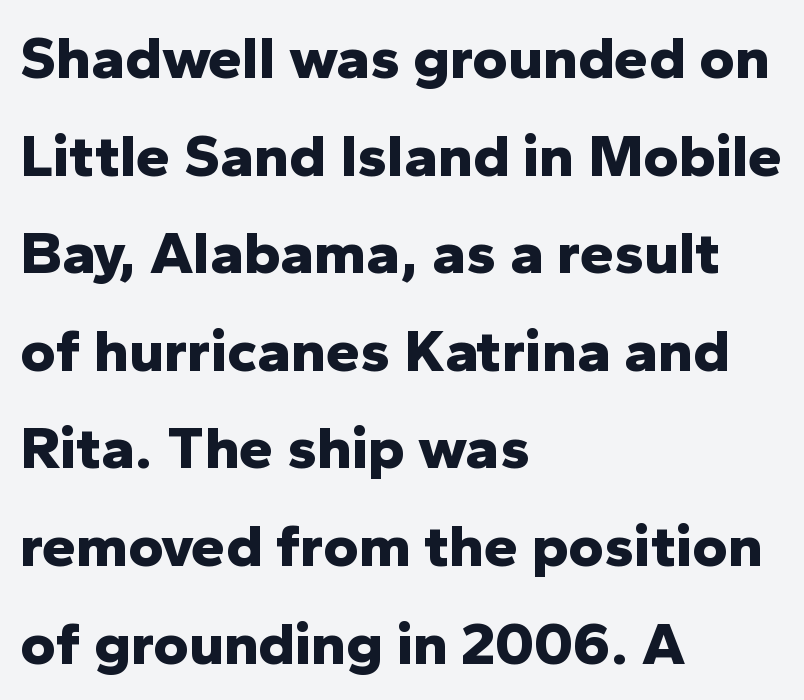
The image shows 61 px bold sans-serif type, upright; set left-aligned, normal line spacing (1.6x), normal letter spacing, not underlined; low stroke contrast and a medium x-height.
